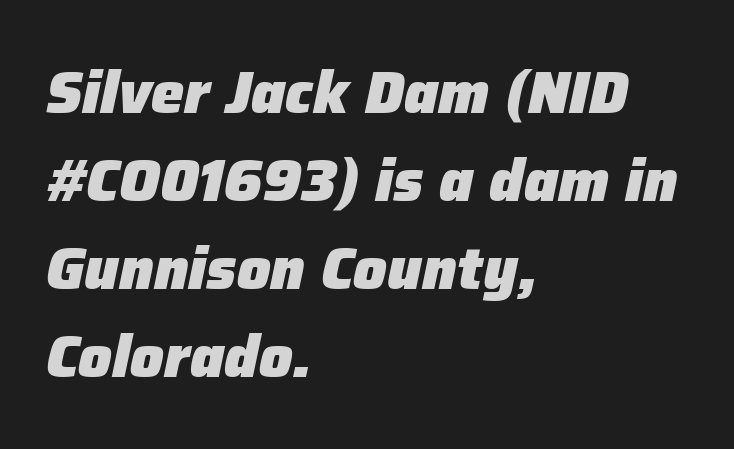
Tracking here is standard; glyphs follow each other at the usual distance. Teacher's note: observe the even left margin — that is flush-left alignment. The passage shown stacks its lines at a standard gap. The strip under each line holds only bare page.
